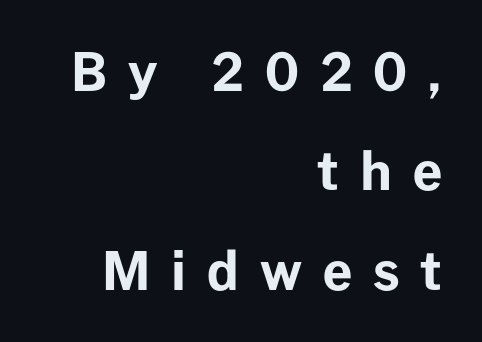
The specimen reads as upright at a glance. Letterform terminals end flat and unadorned throughout the passage. What stands out about the letter spacing? Its width — letters are far apart. This rendering features lettering with no underline. Caption: bold face, heavy strokes.
